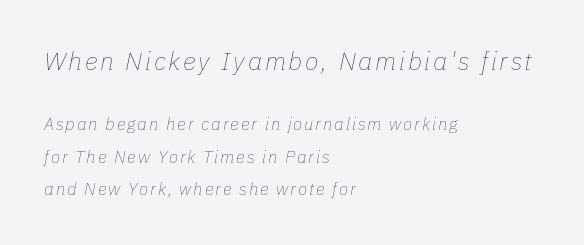
Q: Is the text bold? A: No.
Q: Is the text italic (slanted)? A: Yes, it leans right by about 11 degrees.
Q: Is the text underlined? A: No.
Q: How is the paragraph aligned? A: Left-aligned.
Q: Is the spacing between lines tight, normal or loose? A: Loose.
Q: Which block of text is set in a larger size, the first (top) or the second (bottom)? A: The first (top) one.
